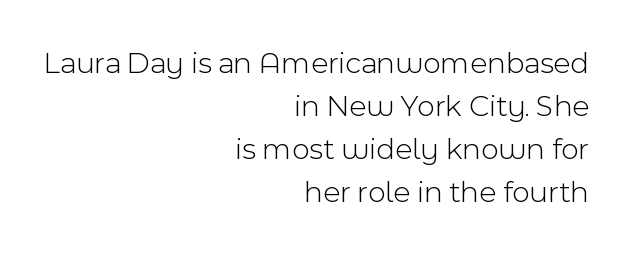
The image shows 31 px light sans-serif type, upright; set right-aligned, normal line spacing (1.39x), normal letter spacing, not underlined; a medium x-height.
